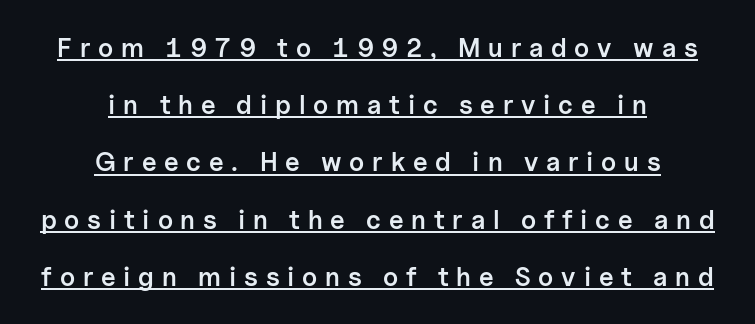
{"italic": "no", "bold": "semi", "underline": "yes", "align": "center", "line_spacing": "loose", "line_spacing_ratio": 2.2, "letter_spacing": "wide", "letter_spacing_em": 0.3, "glyph_px": 26}
